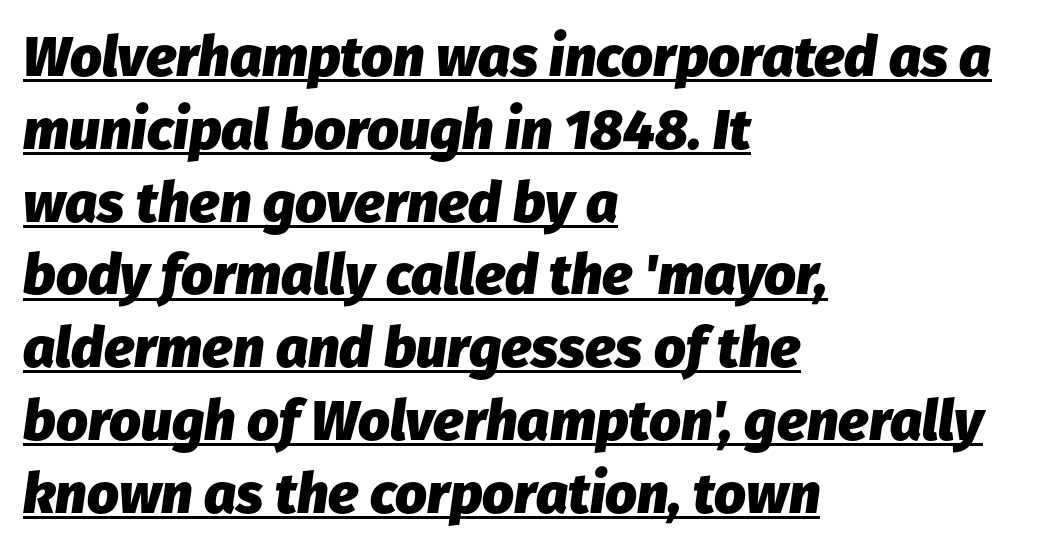
{"italic": "yes", "lean": "right", "slant_degrees": 8, "bold": "yes", "weight": "heavy", "width": "normal", "stroke_contrast": "low", "x_height": "medium", "monospaced": "no", "underline": "yes", "align": "left", "line_spacing": "normal", "line_spacing_ratio": 1.3, "letter_spacing": "normal", "letter_spacing_em": 0.0, "glyph_px": 56}
